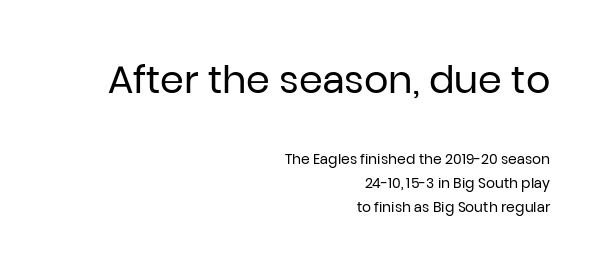
Is the block centered? No — it sits flush against the right margin. Stems here are at most as thick as an everyday book face. Quick note: not italic, upright. Nobody drew a line under any word here. This sample uses a sans-serif face.
